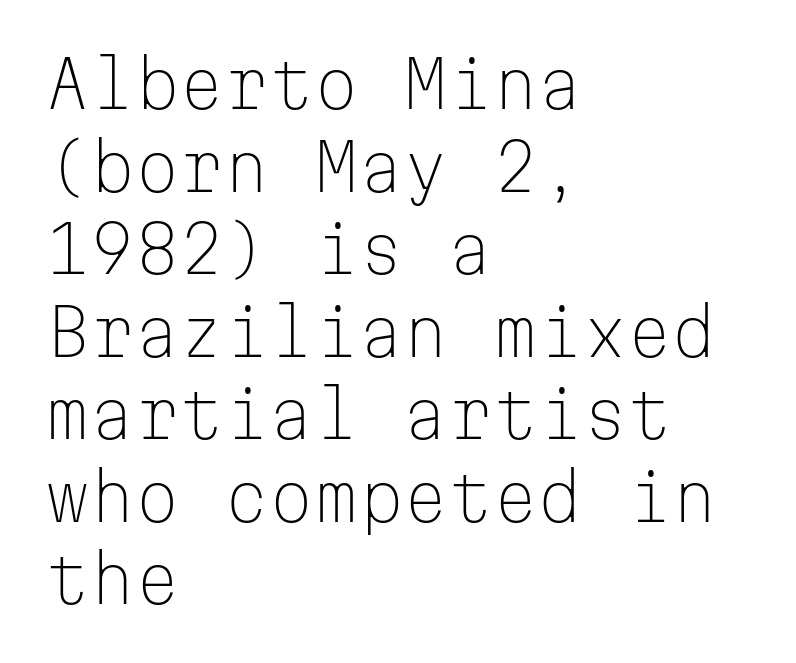
The tracking reads as untouched default to a designer's eye. The characters display no serif detailing; their extremities are plain. The passage shown is typed in a monospace face where columns stay perfectly aligned. Stroke mass is kept to a normal reading level or below.
